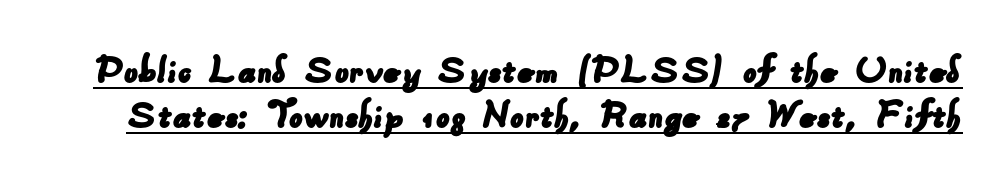
{"serif": "no", "width": "normal", "stroke_contrast": "low", "x_height": "small", "monospaced": "no", "underline": "yes", "line_spacing": "tight", "line_spacing_ratio": 1.04, "letter_spacing": "normal", "letter_spacing_em": 0.0, "glyph_px": 43}
